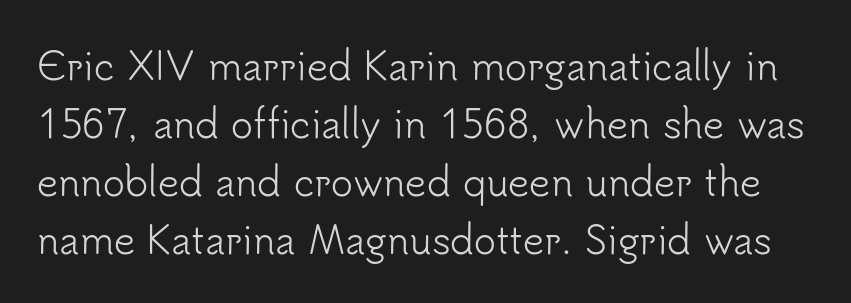
Q: Is the text bold? A: No.
Q: Is the text italic (slanted)? A: No, it is upright.
Q: Is the typeface a serif or a sans-serif typeface? A: Sans-serif.
Q: Is the text underlined? A: No.
Q: Is the spacing between letters normal or unusually wide? A: Normal.
Q: Is the spacing between lines tight, normal or loose? A: Normal.
Q: Width (condensed, normal, or wide)? A: Normal.
Q: Stroke contrast? A: Low.
Q: x-height? A: Small.
Q: Monospaced? A: No.
